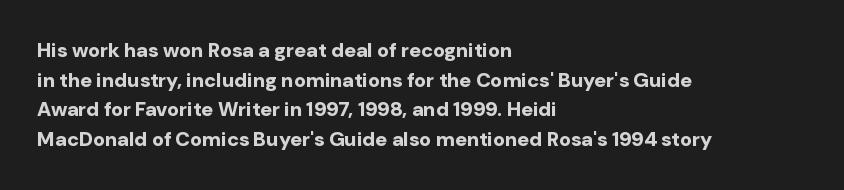
The rendering uses a bold face; every stroke is thick and dark. Compared with a centered layout, this one pins lines to the left instead. Underline: absent. In terms of letterspacing, this is plain default setting. Italic: no, the glyphs are upright roman. How would I describe the line gaps? Plain and ordinary.
